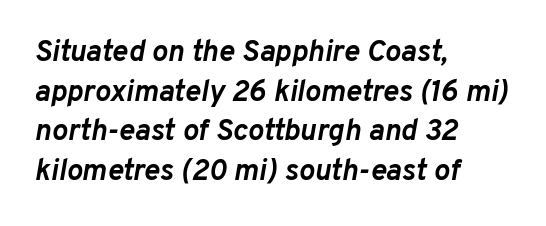
The image shows 30 px semibold type, italic (leaning right); set left-aligned, normal line spacing (1.32x), normal letter spacing, not underlined; low stroke contrast and a medium x-height.
